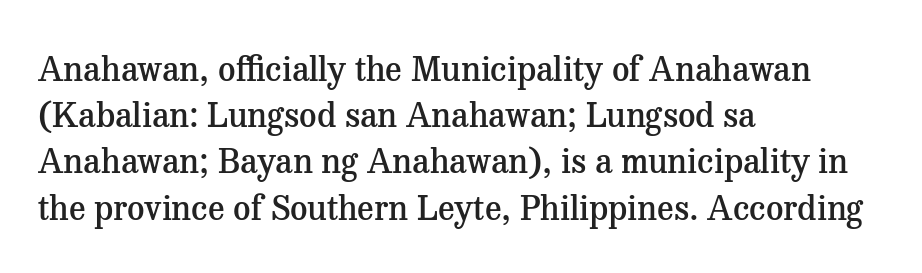
{"serif": "yes", "italic": "no", "bold": "semi", "weight": "semibold", "width": "normal", "stroke_contrast": "medium", "x_height": "medium", "monospaced": "no", "underline": "no", "align": "left", "line_spacing": "normal", "line_spacing_ratio": 1.36, "letter_spacing": "normal", "letter_spacing_em": 0.0, "glyph_px": 34}
